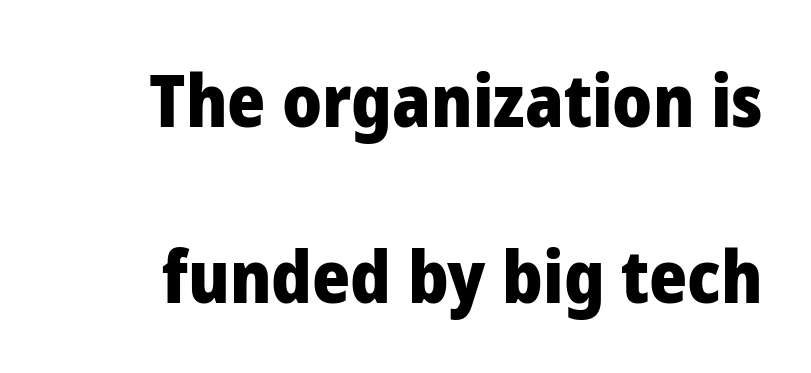
{"serif": "no", "italic": "no", "bold": "yes", "weight": "heavy", "width": "normal", "stroke_contrast": "low", "x_height": "medium", "monospaced": "no", "underline": "no", "line_spacing": "loose", "line_spacing_ratio": 2.41, "letter_spacing": "normal", "letter_spacing_em": 0.0, "glyph_px": 73}
